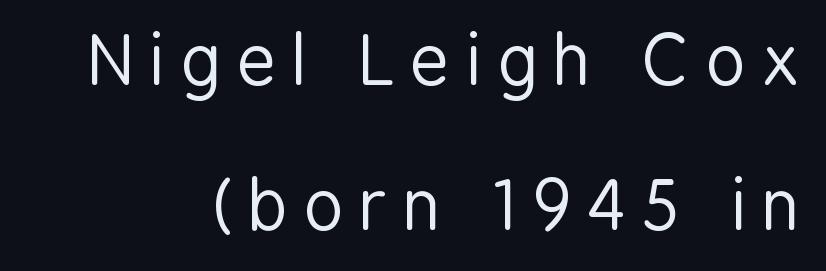
{"serif": "no", "italic": "no", "bold": "no", "weight": "regular", "width": "condensed", "stroke_contrast": "low", "x_height": "medium", "monospaced": "no", "underline": "no", "line_spacing": "loose", "line_spacing_ratio": 2.13, "letter_spacing": "wide", "letter_spacing_em": 0.23, "glyph_px": 68}
